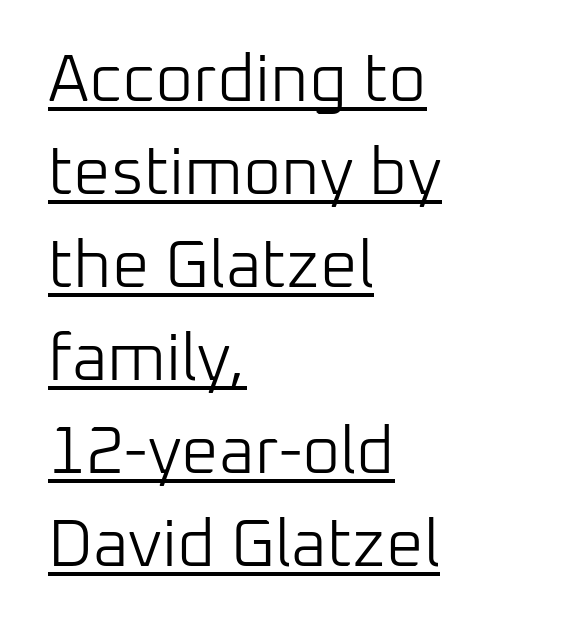
Q: Is the text bold? A: No.
Q: Is the text italic (slanted)? A: No, it is upright.
Q: Is the typeface a serif or a sans-serif typeface? A: Sans-serif.
Q: Is the text underlined? A: Yes.
Q: How is the paragraph aligned? A: Left-aligned.
Q: Is the spacing between letters normal or unusually wide? A: Normal.
Q: Is the spacing between lines tight, normal or loose? A: Normal.
Q: Width (condensed, normal, or wide)? A: Normal.
Q: Stroke contrast? A: Low.
Q: x-height? A: Medium.
Q: Monospaced? A: No.
